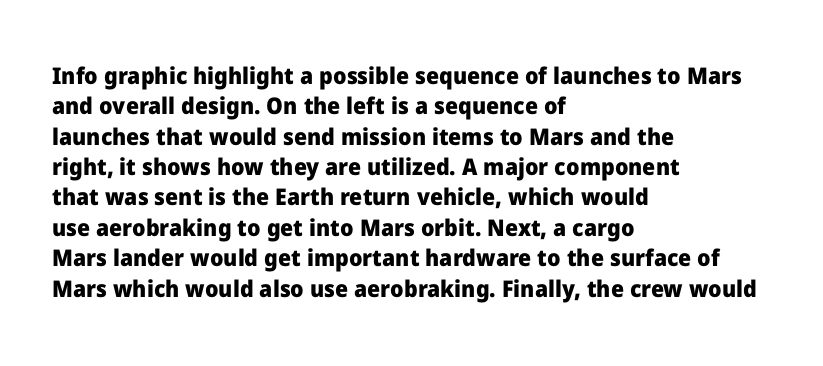
The image shows 23 px bold type, upright; set left-aligned, normal line spacing (1.32x), normal letter spacing, not underlined.
